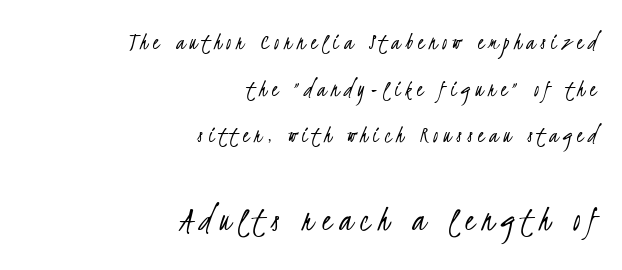
The image shows 37 px light, condensed sans-serif type; set right-aligned, line spacing 1.87x, unusually wide letter spacing (+0.21 em), not underlined; the second (bottom) block is 1.48x larger; low stroke contrast and a small x-height.
